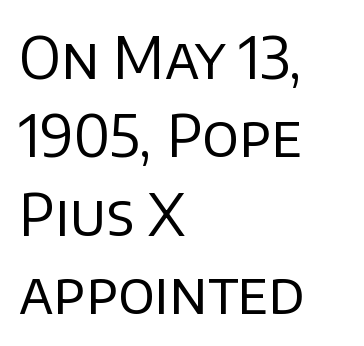
The characters are drawn with everyday or finer stroke widths. Typeset ragged right — the left edge is the straight one. Successive baselines arrive at the customary interval. A typesetter would label this face a sans. Just letters on the line, the space beneath them empty. The horizontal fit of the characters is conventional and even.
